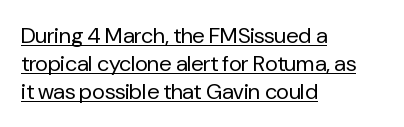
The image shows 22 px text type, upright; set left-aligned, normal line spacing (1.27x), normal letter spacing, underlined.
